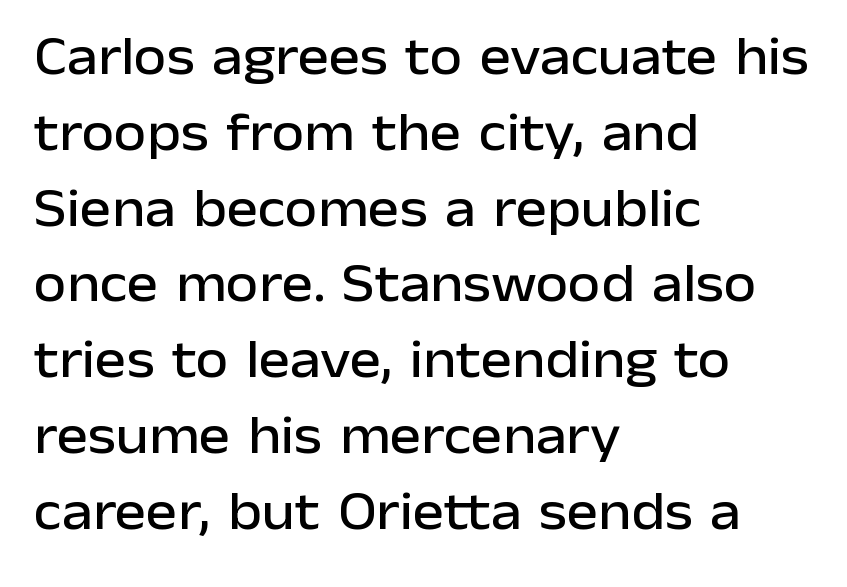
Looks like regular typesetting: each glyph gets only the width it needs. Casual observation: everything's shoved over to the left. The rendering uses a moderate line-height, typical for paragraphs. How are the letters spaced? Ordinarily, with no added tracking. The face used here is a sans, in the tradition of grotesques and geometrics.
